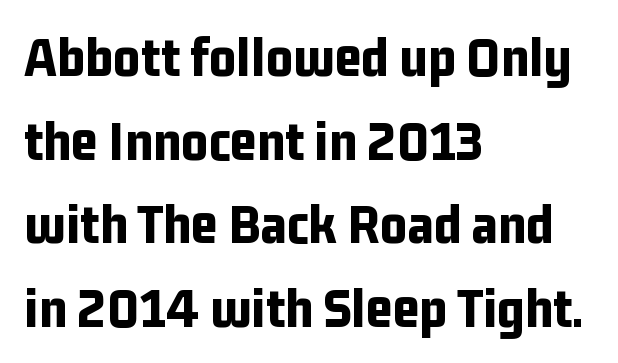
{"serif": "no", "italic": "no", "bold": "yes", "weight": "bold", "width": "condensed", "stroke_contrast": "low", "x_height": "medium", "monospaced": "no", "underline": "no", "align": "left", "line_spacing": "normal", "line_spacing_ratio": 1.44, "letter_spacing": "normal", "letter_spacing_em": 0.0, "glyph_px": 58}
